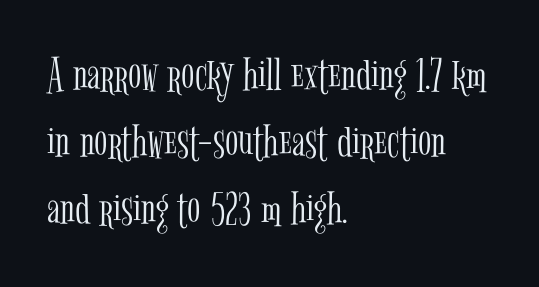
{"serif": "yes", "italic": "no", "bold": "no", "weight": "light", "width": "condensed", "stroke_contrast": "low", "x_height": "medium", "monospaced": "no", "underline": "no", "align": "left", "line_spacing": "normal", "line_spacing_ratio": 1.37, "letter_spacing": "normal", "letter_spacing_em": 0.0, "glyph_px": 49}
